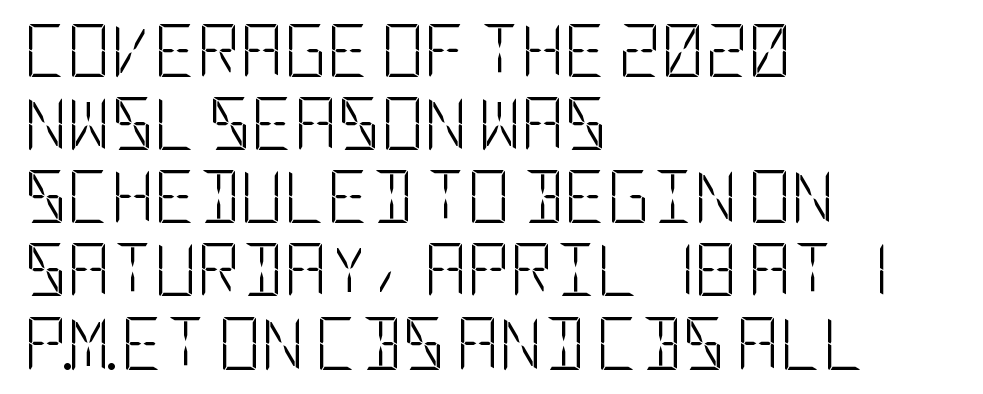
The image shows 53 px light, condensed sans-serif type, upright; set left-aligned, normal line spacing (1.38x), normal letter spacing, not underlined; low stroke contrast and a large x-height.
